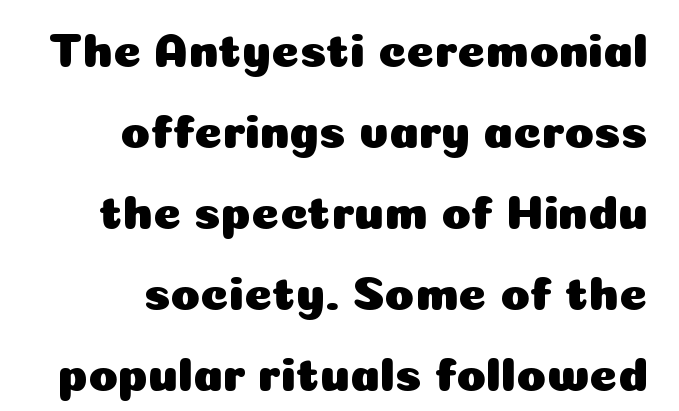
{"serif": "no", "italic": "no", "width": "normal", "stroke_contrast": "low", "x_height": "medium", "monospaced": "no", "underline": "no", "line_spacing": "normal", "line_spacing_ratio": 1.69, "letter_spacing": "normal", "letter_spacing_em": 0.0, "glyph_px": 48}
